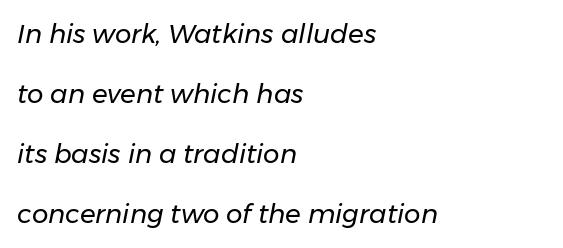
The image shows 26 px text type, italic (leaning right); set left-aligned, loose line spacing (2.31x), normal letter spacing, not underlined.
